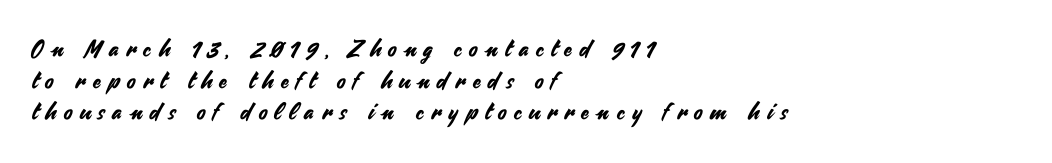
The rows are spaced the way most documents space them. Leftover space on each line is placed entirely after the last word. Display-style spreading of the glyphs; the letterfit is very open. Plain, unruled lines of type.
